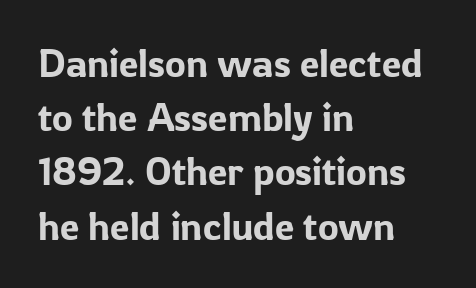
{"serif": "no", "italic": "no", "width": "normal", "stroke_contrast": "low", "x_height": "medium", "monospaced": "no", "underline": "no", "align": "left", "line_spacing": "normal", "line_spacing_ratio": 1.39, "letter_spacing": "normal", "letter_spacing_em": 0.0, "glyph_px": 39}
